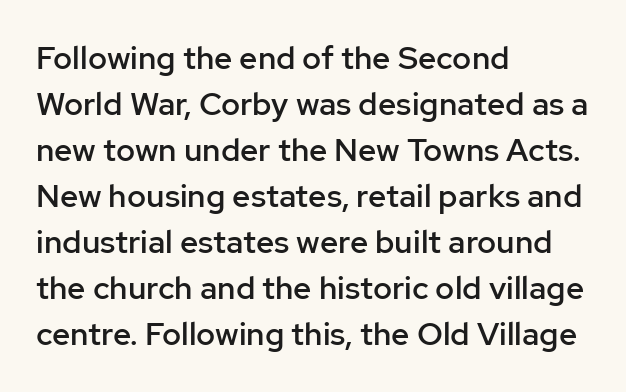
Q: Is the text bold? A: Semi-bold.
Q: Is the text italic (slanted)? A: No, it is upright.
Q: Is the typeface a serif or a sans-serif typeface? A: Sans-serif.
Q: Is the text underlined? A: No.
Q: How is the paragraph aligned? A: Left-aligned.
Q: Is the spacing between letters normal or unusually wide? A: Normal.
Q: Is the spacing between lines tight, normal or loose? A: Normal.
Q: Width (condensed, normal, or wide)? A: Normal.
Q: Stroke contrast? A: Low.
Q: x-height? A: Medium.
Q: Monospaced? A: No.
